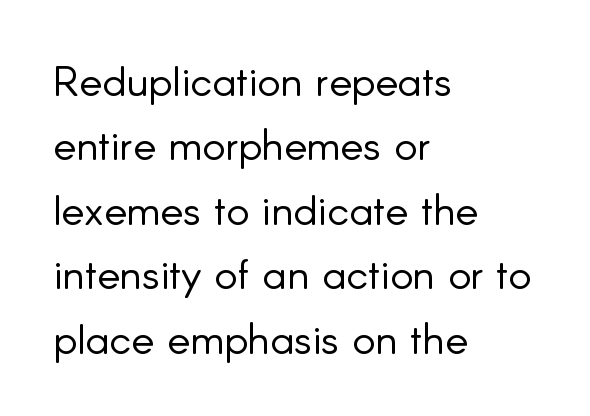
Q: Is the text bold? A: No.
Q: Is the text italic (slanted)? A: No, it is upright.
Q: Is the typeface a serif or a sans-serif typeface? A: Sans-serif.
Q: Is the text underlined? A: No.
Q: How is the paragraph aligned? A: Left-aligned.
Q: Is the spacing between letters normal or unusually wide? A: Normal.
Q: Is the spacing between lines tight, normal or loose? A: Normal.
Q: Width (condensed, normal, or wide)? A: Normal.
Q: Stroke contrast? A: Low.
Q: x-height? A: Small.
Q: Monospaced? A: No.
